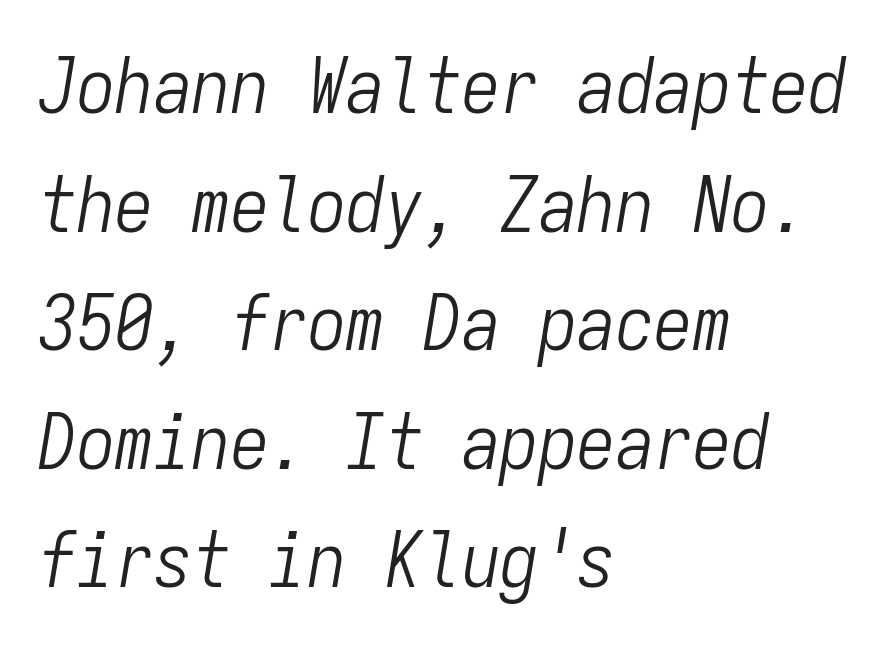
{"italic": "yes", "lean": "right", "slant_degrees": 9, "bold": "no", "weight": "light", "width": "condensed", "stroke_contrast": "low", "x_height": "medium", "monospaced": "yes", "underline": "no", "align": "left", "line_spacing": "normal", "line_spacing_ratio": 1.54, "letter_spacing": "normal", "letter_spacing_em": 0.0, "glyph_px": 77}
